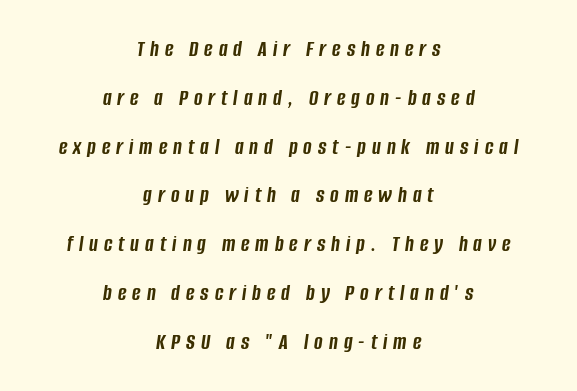
The image shows 23 px bold type, italic (leaning right); set centered, loose line spacing (2.12x), unusually wide letter spacing (+0.26 em), not underlined.
